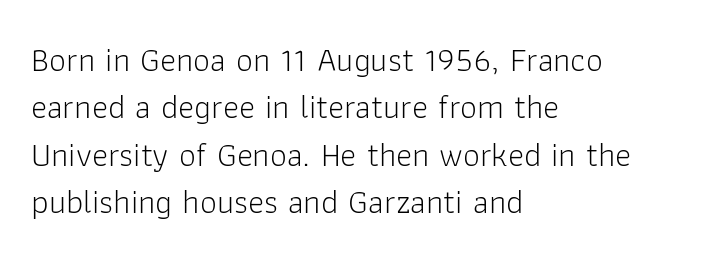
Is there much room between lines? A standard amount, neither cramped nor airy. Is the block centered? No — it sits flush against the left margin. The tracking reads as untouched default to a designer's eye. The type family on display is of the sans-serif kind. This is the regular roman posture of the typeface.
